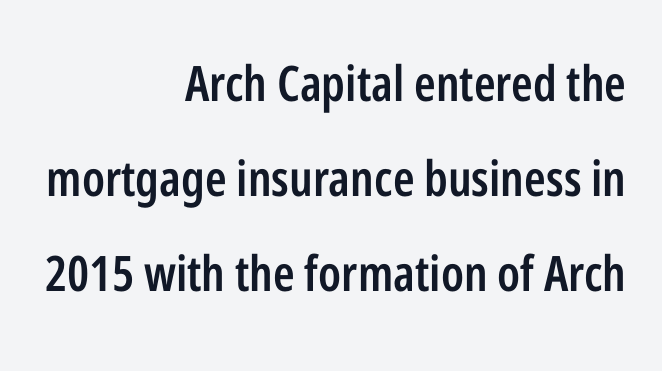
{"serif": "no", "italic": "no", "bold": "semi", "weight": "semibold", "width": "condensed", "stroke_contrast": "low", "x_height": "medium", "monospaced": "no", "underline": "no", "align": "right", "line_spacing": "loose", "line_spacing_ratio": 1.94, "letter_spacing": "normal", "letter_spacing_em": 0.0, "glyph_px": 49}
